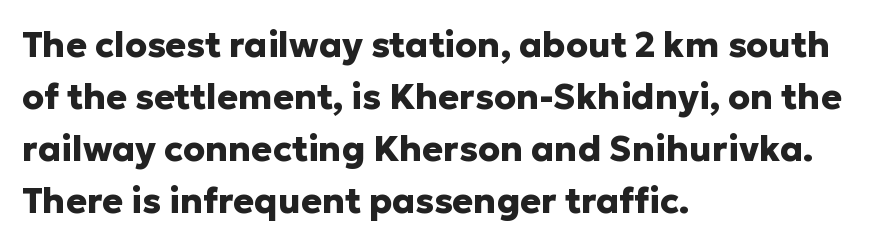
The image shows 35 px heavy sans-serif type, upright; set left-aligned, normal line spacing (1.49x), normal letter spacing, not underlined; low stroke contrast and a medium x-height.
